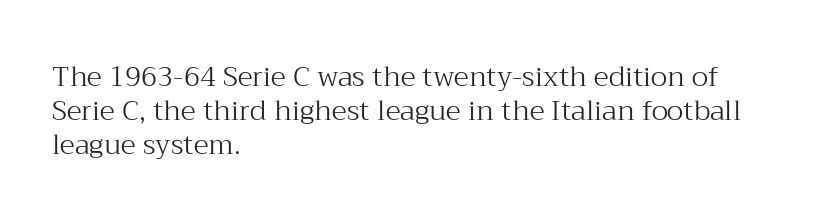
{"serif": "yes", "italic": "no", "bold": "no", "weight": "light", "width": "normal", "stroke_contrast": "medium", "x_height": "medium", "monospaced": "no", "underline": "no", "align": "left", "line_spacing_ratio": 1.21, "letter_spacing": "normal", "letter_spacing_em": 0.0, "glyph_px": 28}
